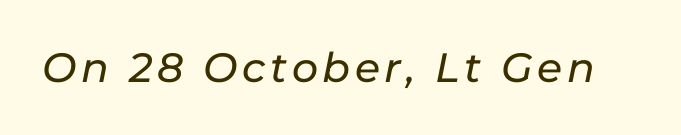
The image shows 41 px text type, italic (leaning right); set not underlined; low stroke contrast and a medium x-height.
